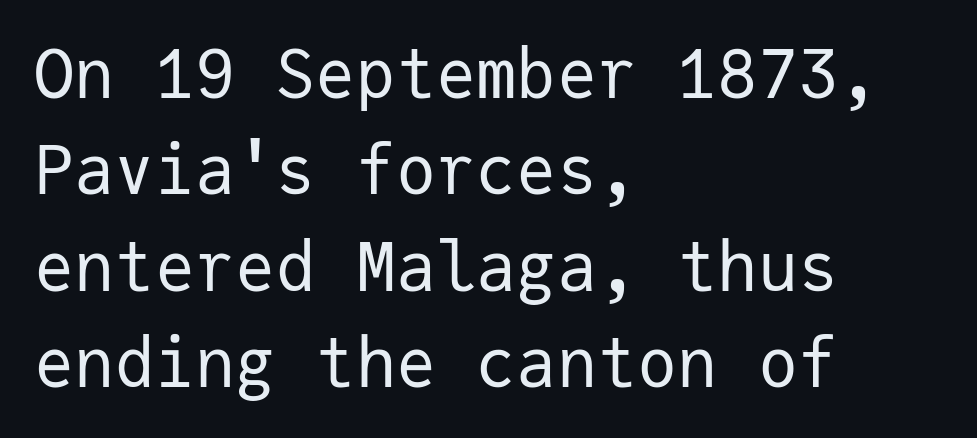
{"serif": "no", "italic": "no", "bold": "no", "weight": "regular", "width": "normal", "stroke_contrast": "low", "x_height": "medium", "monospaced": "yes", "underline": "no", "align": "left", "line_spacing": "normal", "line_spacing_ratio": 1.44, "letter_spacing": "normal", "letter_spacing_em": 0.0, "glyph_px": 67}
